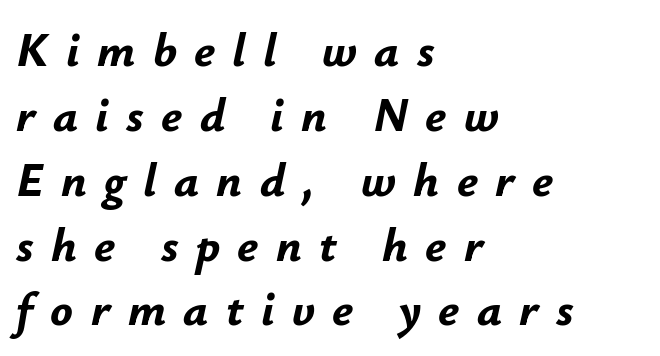
The image shows 47 px bold type, italic (leaning right); set left-aligned, normal line spacing (1.38x), unusually wide letter spacing (+0.37 em), not underlined; low stroke contrast and a small x-height.
